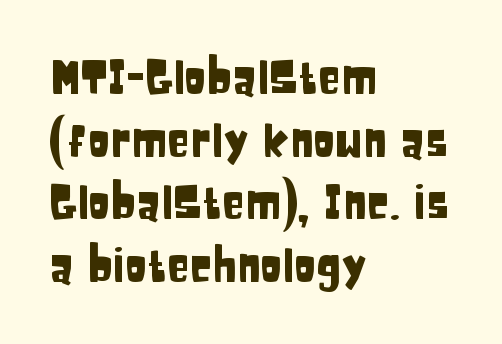
Q: Is the text italic (slanted)? A: No, it is upright.
Q: Is the typeface a serif or a sans-serif typeface? A: Sans-serif.
Q: Is the text underlined? A: No.
Q: How is the paragraph aligned? A: Left-aligned.
Q: Is the spacing between letters normal or unusually wide? A: Normal.
Q: Is the spacing between lines tight, normal or loose? A: Normal.
Q: Width (condensed, normal, or wide)? A: Condensed.
Q: Stroke contrast? A: Low.
Q: x-height? A: Large.
Q: Monospaced? A: No.
